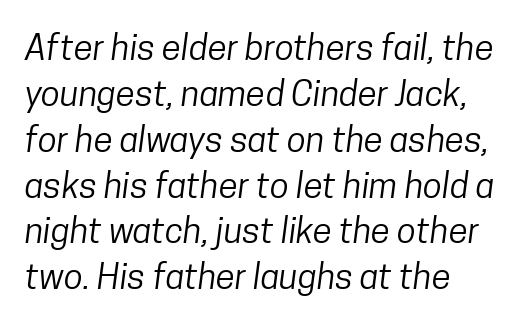
Q: Is the text bold? A: No.
Q: Is the typeface a serif or a sans-serif typeface? A: Sans-serif.
Q: Is the text underlined? A: No.
Q: How is the paragraph aligned? A: Left-aligned.
Q: Is the spacing between letters normal or unusually wide? A: Normal.
Q: Is the spacing between lines tight, normal or loose? A: Normal.
Q: Width (condensed, normal, or wide)? A: Condensed.
Q: Stroke contrast? A: Low.
Q: x-height? A: Medium.
Q: Monospaced? A: No.
